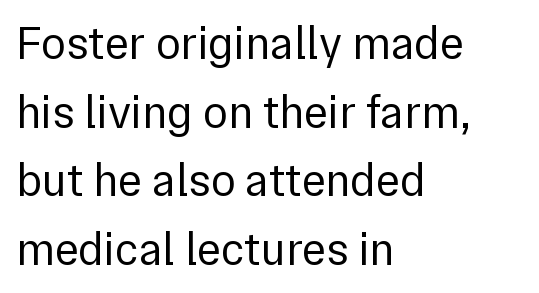
The image shows 46 px regular-weight sans-serif type, upright; set left-aligned, normal line spacing (1.49x), normal letter spacing, not underlined; a medium x-height.
